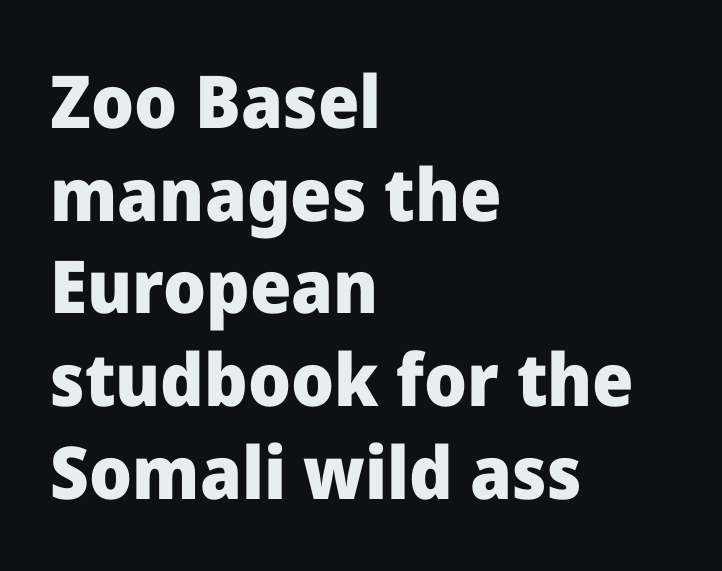
Q: Is the text bold? A: Yes.
Q: Is the text italic (slanted)? A: No, it is upright.
Q: Is the typeface a serif or a sans-serif typeface? A: Sans-serif.
Q: Is the text underlined? A: No.
Q: How is the paragraph aligned? A: Left-aligned.
Q: Is the spacing between letters normal or unusually wide? A: Normal.
Q: Is the spacing between lines tight, normal or loose? A: Normal.
Q: Width (condensed, normal, or wide)? A: Normal.
Q: Stroke contrast? A: Low.
Q: x-height? A: Medium.
Q: Monospaced? A: No.
